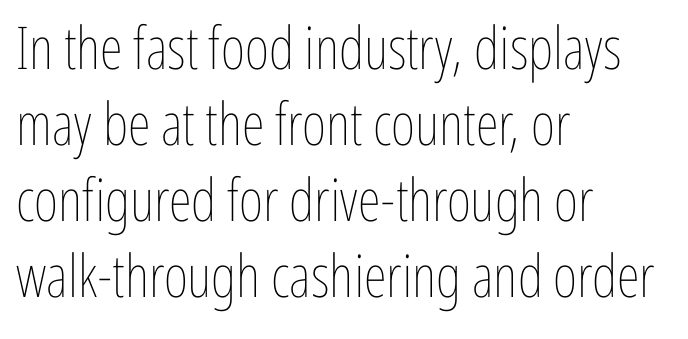
The image shows 59 px thin, condensed type, upright; set left-aligned, normal line spacing (1.29x), normal letter spacing, not underlined; low stroke contrast and a medium x-height.
